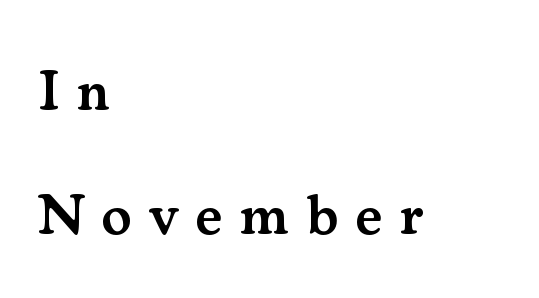
Q: Is the text bold? A: Semi-bold.
Q: Is the text italic (slanted)? A: No, it is upright.
Q: Is the typeface a serif or a sans-serif typeface? A: Serif.
Q: Is the text underlined? A: No.
Q: How is the paragraph aligned? A: Left-aligned.
Q: Is the spacing between letters normal or unusually wide? A: Unusually wide.
Q: Is the spacing between lines tight, normal or loose? A: Loose.
Q: Width (condensed, normal, or wide)? A: Normal.
Q: Stroke contrast? A: Medium.
Q: x-height? A: Small.
Q: Monospaced? A: No.
